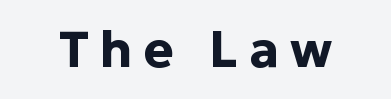
Q: Is the text bold? A: Yes.
Q: Is the text italic (slanted)? A: No, it is upright.
Q: Is the typeface a serif or a sans-serif typeface? A: Sans-serif.
Q: Is the text underlined? A: No.
Q: Is the spacing between letters normal or unusually wide? A: Unusually wide.
Q: Width (condensed, normal, or wide)? A: Normal.
Q: Stroke contrast? A: Low.
Q: x-height? A: Medium.
Q: Monospaced? A: No.
